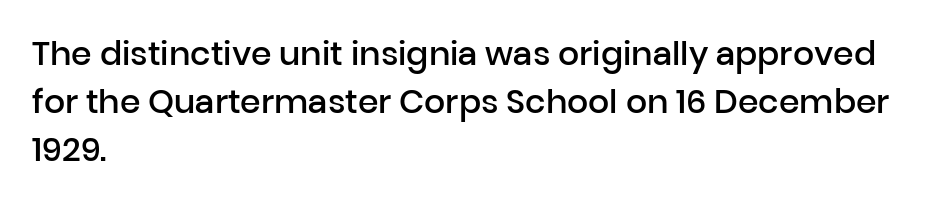
{"serif": "no", "italic": "no", "bold": "semi", "weight": "semibold", "width": "normal", "stroke_contrast": "low", "x_height": "medium", "monospaced": "no", "underline": "no", "align": "left", "line_spacing": "normal", "line_spacing_ratio": 1.45, "letter_spacing": "normal", "letter_spacing_em": 0.0, "glyph_px": 33}
